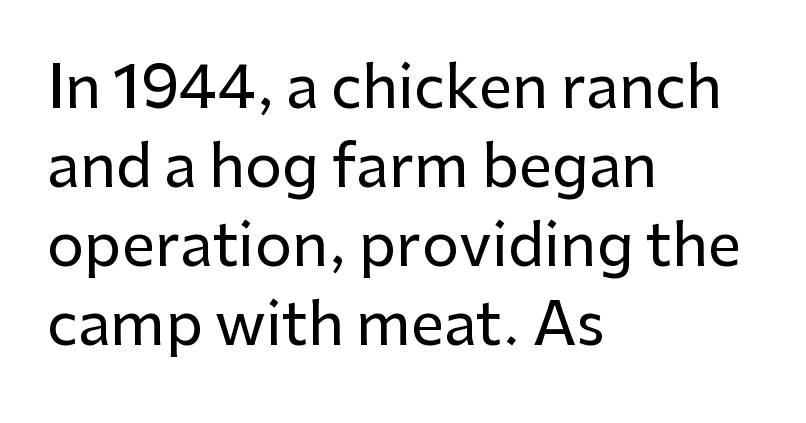
The image shows 59 px sans-serif type, upright; set left-aligned, normal line spacing (1.34x), normal letter spacing, not underlined; low stroke contrast and a medium x-height.
